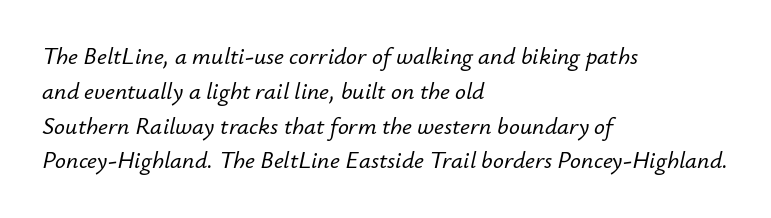
The image shows 24 px text type, italic (leaning right); set left-aligned, normal line spacing (1.45x), normal letter spacing, not underlined.
